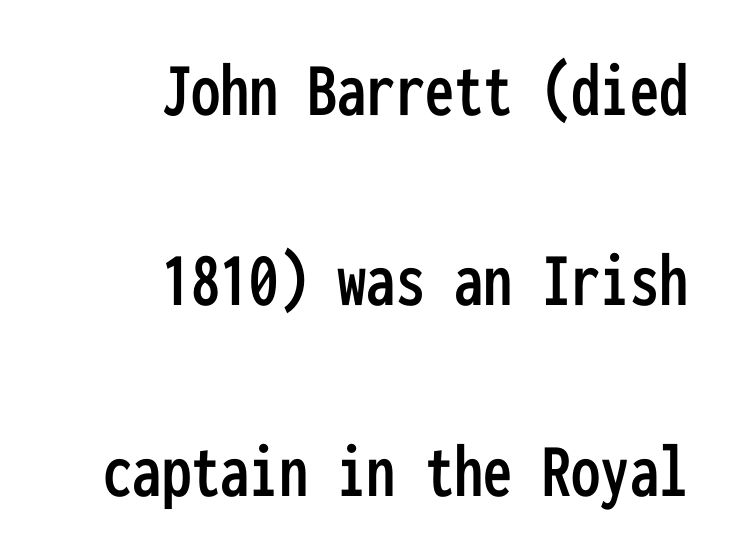
{"serif": "no", "italic": "no", "width": "condensed", "stroke_contrast": "low", "x_height": "medium", "monospaced": "yes", "underline": "no", "align": "right", "line_spacing": "loose", "line_spacing_ratio": 2.44, "letter_spacing": "normal", "letter_spacing_em": 0.0, "glyph_px": 78}
